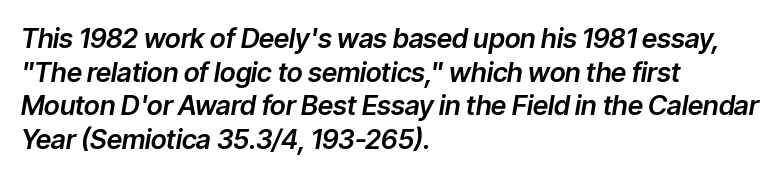
Q: Is the text italic (slanted)? A: Yes, it leans right by about 9 degrees.
Q: Is the text underlined? A: No.
Q: How is the paragraph aligned? A: Left-aligned.
Q: Is the spacing between letters normal or unusually wide? A: Normal.
Q: Is the spacing between lines tight, normal or loose? A: Normal.
